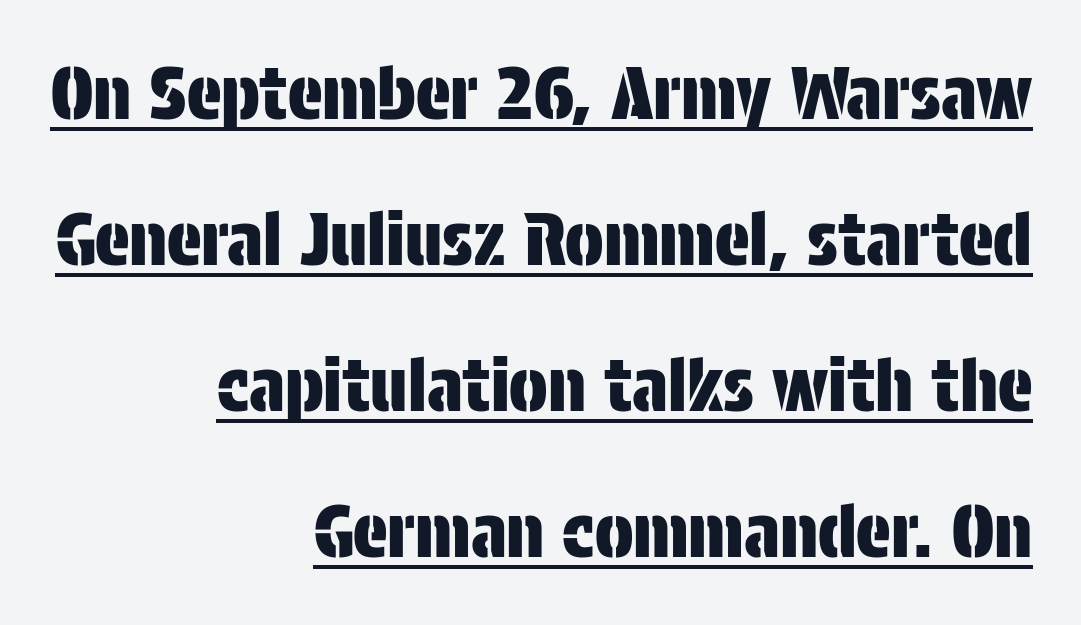
{"serif": "no", "italic": "no", "width": "condensed", "stroke_contrast": "low", "x_height": "large", "monospaced": "no", "underline": "yes", "align": "right", "line_spacing": "loose", "line_spacing_ratio": 2.03, "letter_spacing": "normal", "letter_spacing_em": 0.0, "glyph_px": 72}
